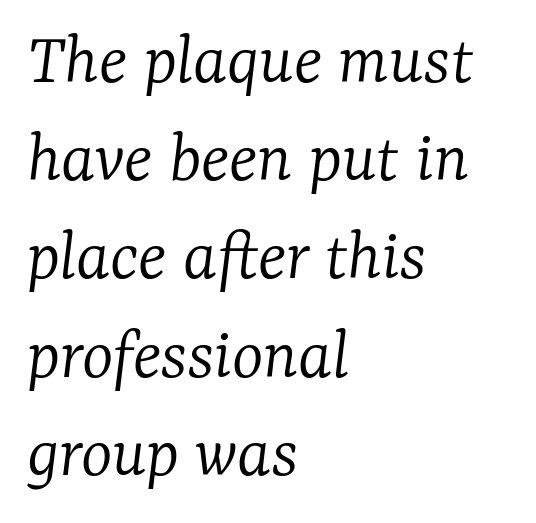
Q: Is the text bold? A: No.
Q: Is the text italic (slanted)? A: Yes, it leans right by about 7 degrees.
Q: Is the typeface a serif or a sans-serif typeface? A: Serif.
Q: Is the text underlined? A: No.
Q: How is the paragraph aligned? A: Left-aligned.
Q: Is the spacing between letters normal or unusually wide? A: Normal.
Q: Is the spacing between lines tight, normal or loose? A: Normal.
Q: Width (condensed, normal, or wide)? A: Normal.
Q: Stroke contrast? A: Low.
Q: x-height? A: Medium.
Q: Monospaced? A: No.
